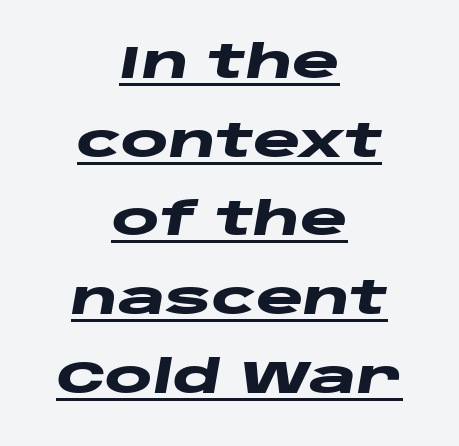
The sample's only ornament is a line tracing under the words. The rag falls on both sides of this text block equally. Heft: maximum for text — a bold. This sample uses an oblique cut, with every glyph tilted off the vertical.
